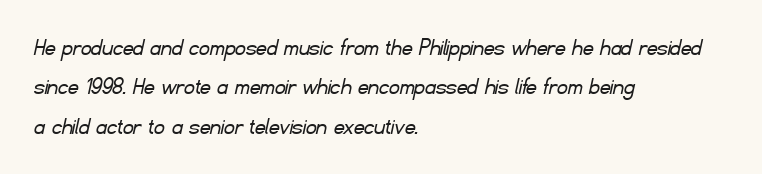
{"bold": "no", "underline": "no", "align": "left", "line_spacing": "normal", "line_spacing_ratio": 1.51, "letter_spacing": "normal", "letter_spacing_em": 0.0, "glyph_px": 26}
